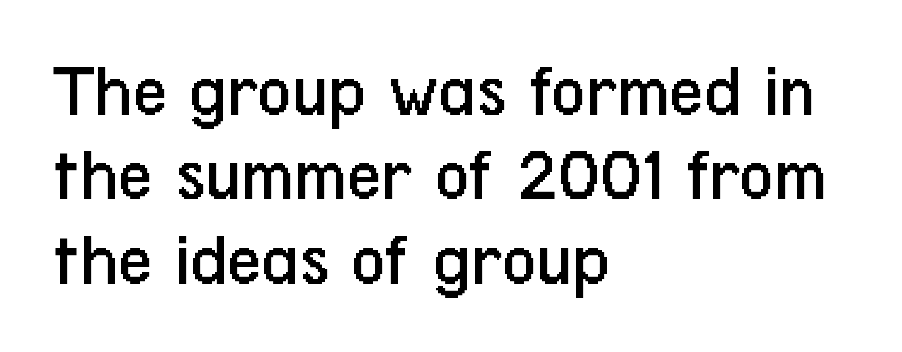
This reads as an unemphasized weight, regular at the heaviest. Think of a printed novel: that variable character pitch is what you see here. In CSS terms this would be text-align: left. The horizontal fit of the characters is conventional and even. Italic? Not at all — the glyphs are vertical.
